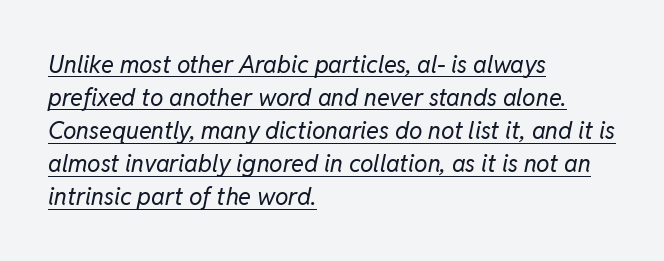
{"italic": "yes", "lean": "right", "slant_degrees": 11, "bold": "no", "underline": "yes", "align": "left", "line_spacing": "normal", "line_spacing_ratio": 1.38, "letter_spacing": "normal", "letter_spacing_em": 0.0, "glyph_px": 24}
